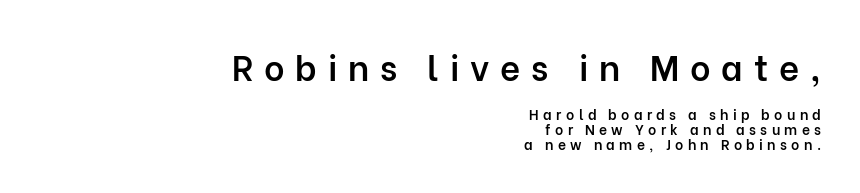
Is this a sans? Yes — the strokes have no serifs. This block would grow much taller if given ordinary leading; it's compressed now. Which margin do the lines hug? The right one — the left edge is uneven. Does the bottom block carry the larger type? No, the top block does. Any mark beneath the type? The region is blank. Moderately thickened strokes mark this as semibold type.
